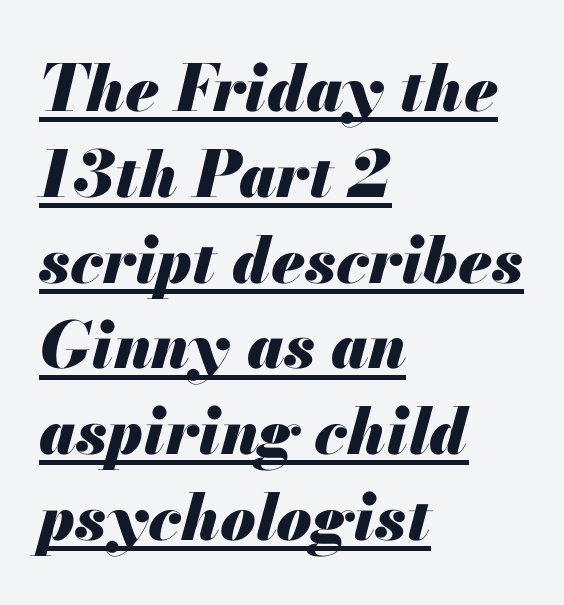
{"italic": "yes", "lean": "right", "slant_degrees": 13, "bold": "yes", "weight": "heavy", "width": "normal", "stroke_contrast": "medium", "x_height": "small", "monospaced": "no", "underline": "yes", "align": "left", "line_spacing": "normal", "line_spacing_ratio": 1.34, "letter_spacing": "normal", "letter_spacing_em": 0.0, "glyph_px": 64}
